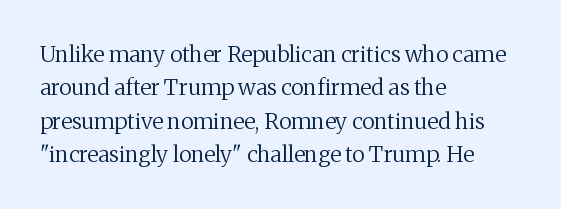
Q: Is the text bold? A: No.
Q: Is the text italic (slanted)? A: No, it is upright.
Q: Is the text underlined? A: No.
Q: How is the paragraph aligned? A: Left-aligned.
Q: Is the spacing between letters normal or unusually wide? A: Normal.
Q: Is the spacing between lines tight, normal or loose? A: Normal.
